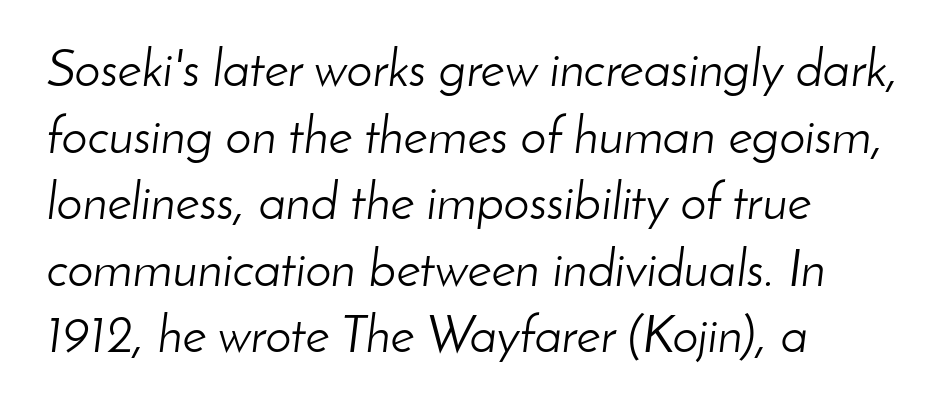
The image shows 52 px light type, italic (leaning right); set left-aligned, normal line spacing (1.28x), normal letter spacing, not underlined; low stroke contrast and a small x-height.
